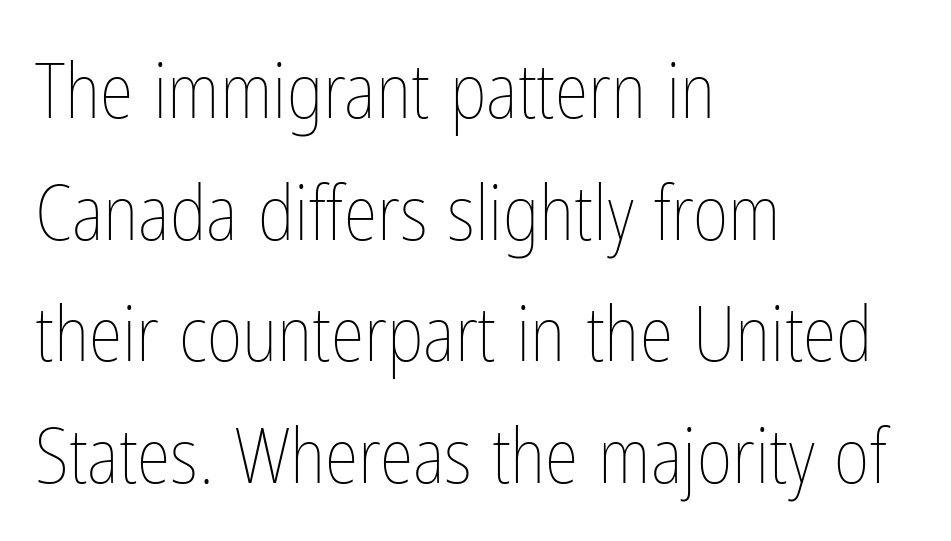
The image shows 77 px thin, condensed type, upright; set left-aligned, normal line spacing (1.58x), normal letter spacing, not underlined; low stroke contrast and a medium x-height.
